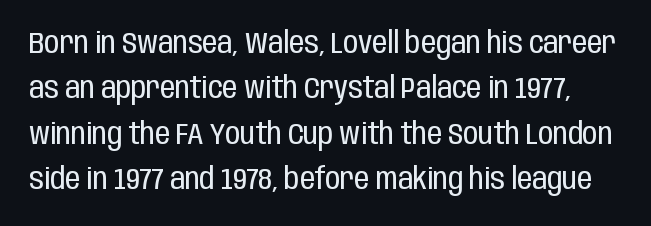
The image shows 30 px regular-weight, condensed sans-serif type, upright; set normal line spacing (1.51x), normal letter spacing, not underlined; low stroke contrast and a large x-height.
